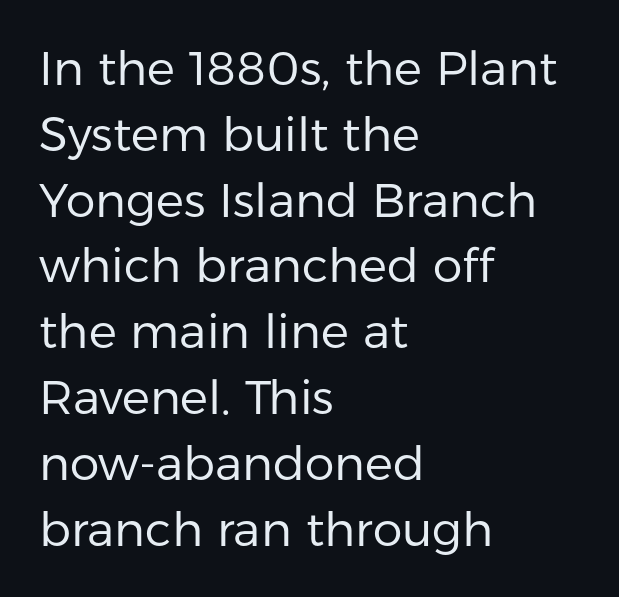
The image shows 47 px regular-weight sans-serif type, upright; set left-aligned, normal line spacing (1.4x), normal letter spacing, not underlined; low stroke contrast and a medium x-height.
